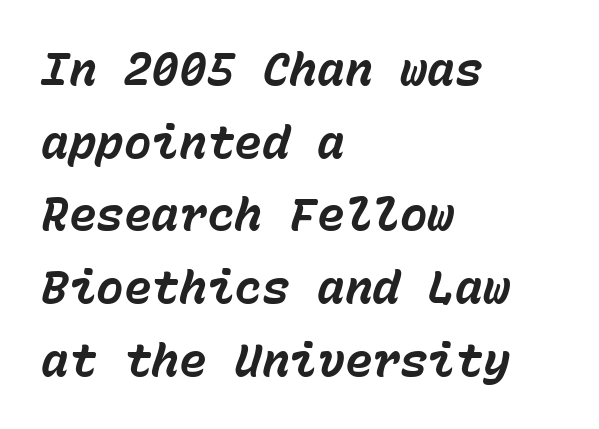
Q: Is the text bold? A: Yes.
Q: Is the text italic (slanted)? A: Yes, it leans right by about 15 degrees.
Q: Is the text underlined? A: No.
Q: How is the paragraph aligned? A: Left-aligned.
Q: Is the spacing between letters normal or unusually wide? A: Normal.
Q: Is the spacing between lines tight, normal or loose? A: Normal.
Q: Width (condensed, normal, or wide)? A: Normal.
Q: Stroke contrast? A: Low.
Q: x-height? A: Medium.
Q: Monospaced? A: Yes.
